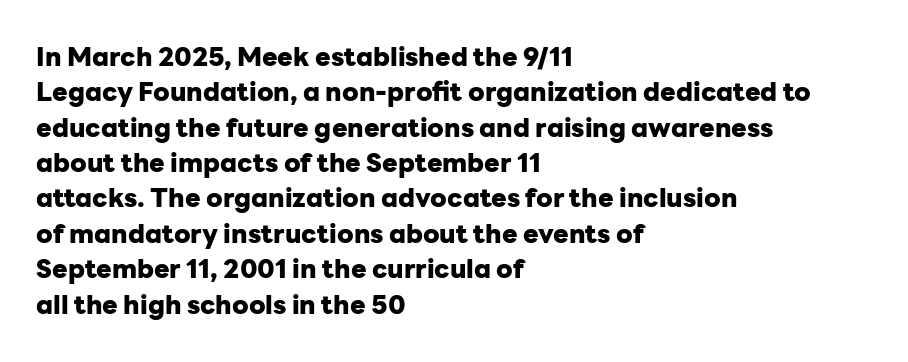
The image shows 26 px bold type, upright; set left-aligned, normal line spacing (1.36x), normal letter spacing, not underlined.
